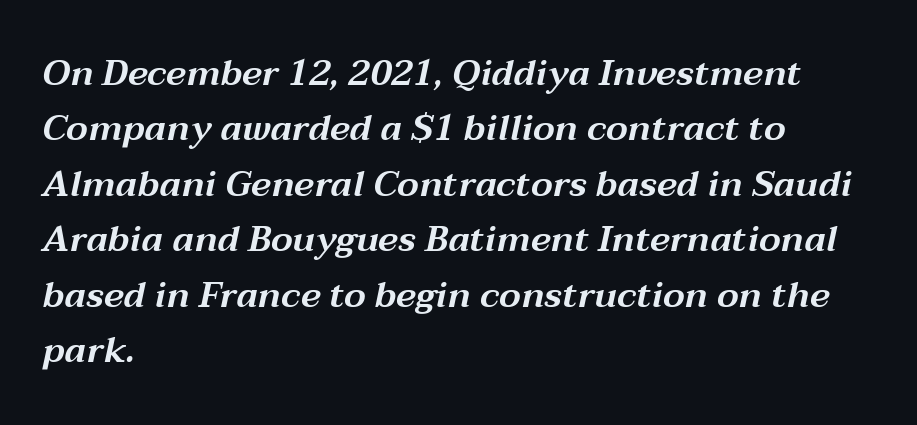
Nobody drew a line under any word here. Line beginnings align vertically; line endings do not. Notice how the stems are inclined rather than vertical — that's the hallmark of italics. Character widths vary here, with narrow letters taking less room than wide ones. If you measured baseline to baseline, you'd find a middling distance. Between one letter and the next there's only the usual sliver of space.
